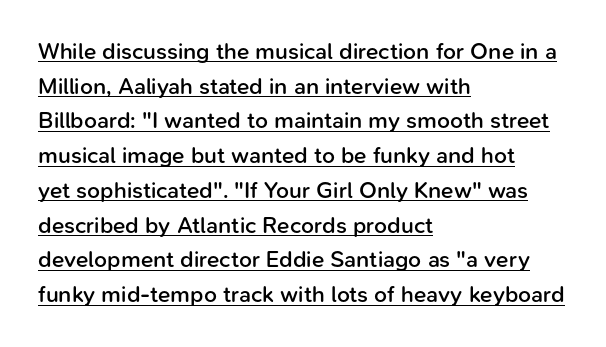
Q: Is the text bold? A: Semi-bold.
Q: Is the text italic (slanted)? A: No, it is upright.
Q: Is the text underlined? A: Yes.
Q: How is the paragraph aligned? A: Left-aligned.
Q: Is the spacing between letters normal or unusually wide? A: Normal.
Q: Is the spacing between lines tight, normal or loose? A: Normal.
